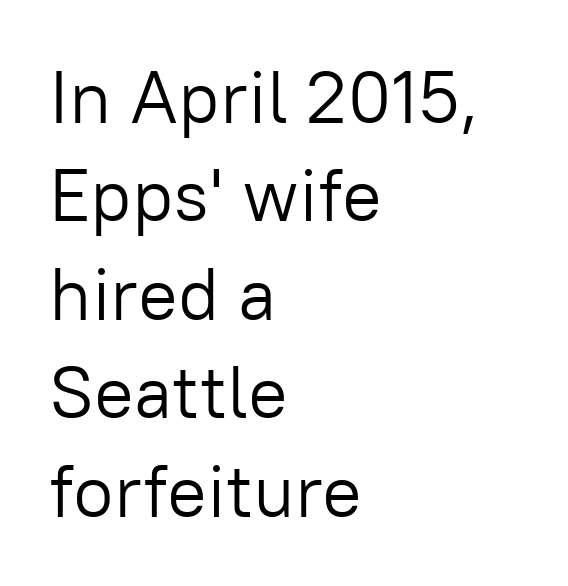
There is no visible air inserted between adjacent glyphs. Alignment: flush left. Style check: upright. No feet cap the strokes, marking this as sans-serif type. Quick note: underline off.
